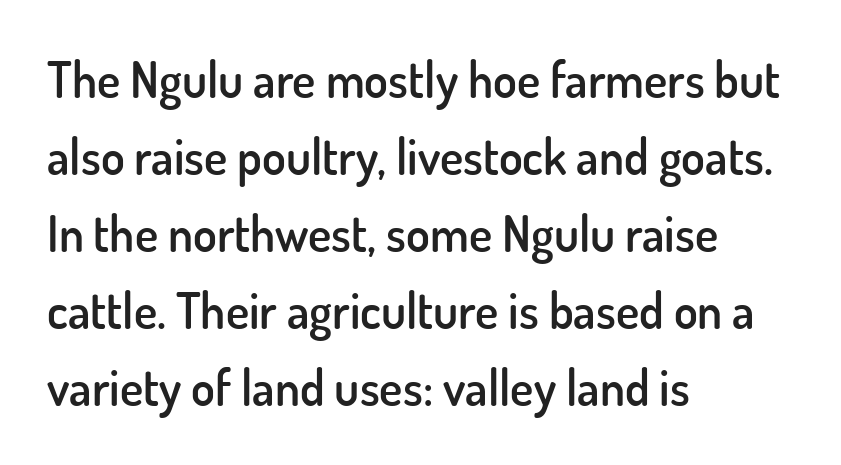
{"serif": "no", "italic": "no", "bold": "semi", "weight": "semibold", "width": "normal", "stroke_contrast": "low", "x_height": "small", "monospaced": "no", "underline": "no", "align": "left", "line_spacing": "normal", "line_spacing_ratio": 1.57, "letter_spacing": "normal", "letter_spacing_em": 0.0, "glyph_px": 49}
